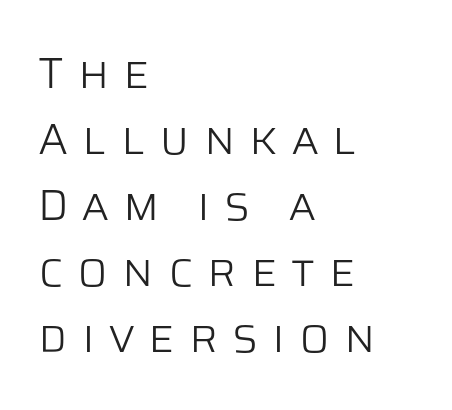
The image shows 44 px light sans-serif type, upright; set left-aligned, normal line spacing (1.5x), unusually wide letter spacing (+0.32 em), not underlined; low stroke contrast and a large x-height.
